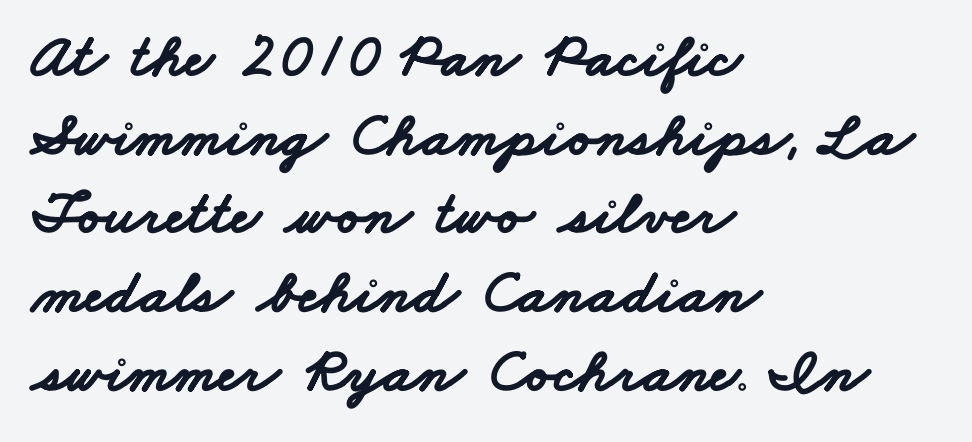
Q: Is the text bold? A: Yes.
Q: Is the typeface a serif or a sans-serif typeface? A: Sans-serif.
Q: Is the text underlined? A: No.
Q: How is the paragraph aligned? A: Left-aligned.
Q: Is the spacing between letters normal or unusually wide? A: Normal.
Q: Is the spacing between lines tight, normal or loose? A: Normal.
Q: Width (condensed, normal, or wide)? A: Wide.
Q: Stroke contrast? A: Low.
Q: x-height? A: Small.
Q: Monospaced? A: No.
